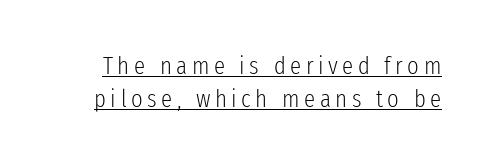
{"italic": "no", "bold": "no", "underline": "yes", "line_spacing": "normal", "line_spacing_ratio": 1.32, "glyph_px": 25}
